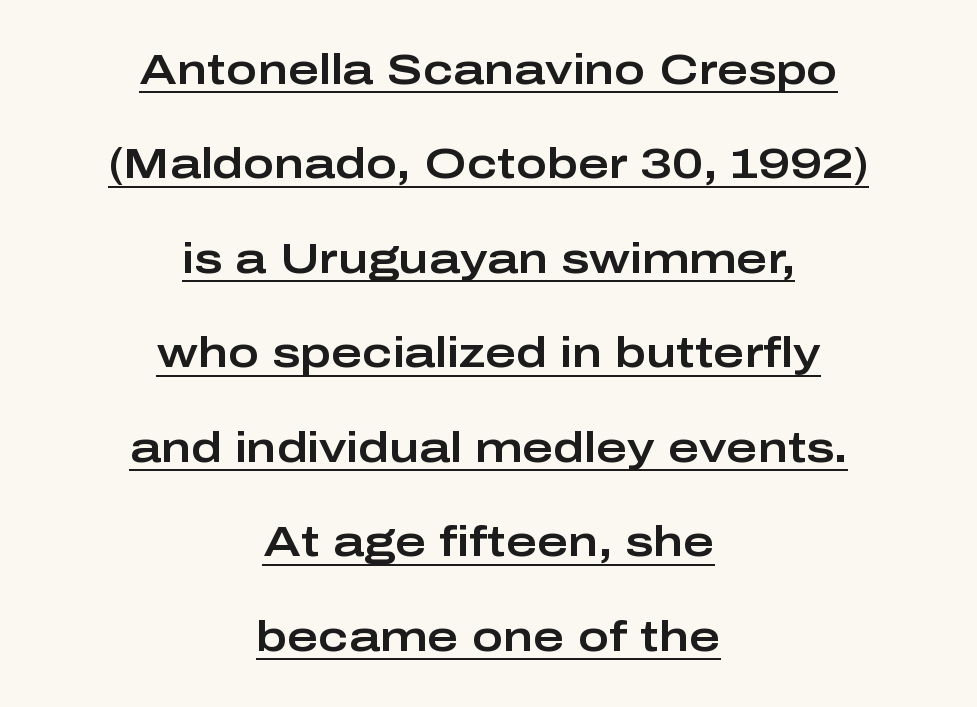
Which margin do the lines hug? Neither — every line sits in the middle. A typesetter would call this proportional, since set widths differ per character. The letterforms sit shoulder to shoulder at normal distance. Horizontal bands of white between lines are thick stripes.
